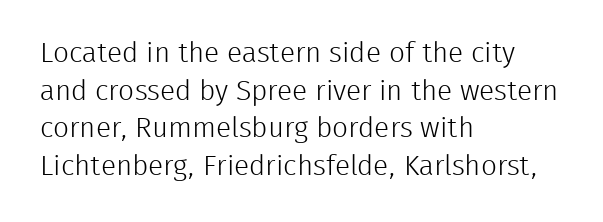
{"serif": "no", "italic": "no", "bold": "no", "weight": "light", "width": "normal", "stroke_contrast": "low", "x_height": "medium", "monospaced": "no", "underline": "no", "align": "left", "line_spacing": "normal", "line_spacing_ratio": 1.34, "letter_spacing": "normal", "letter_spacing_em": 0.0, "glyph_px": 28}
